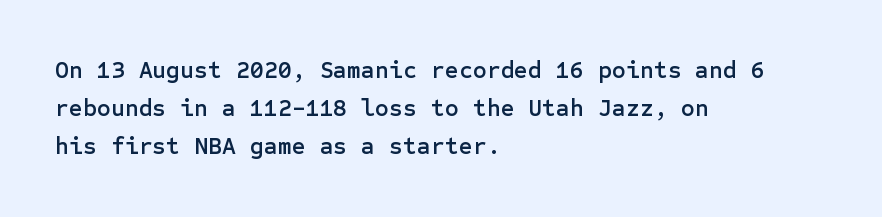
{"italic": "no", "underline": "no", "align": "left", "line_spacing": "normal", "line_spacing_ratio": 1.59, "letter_spacing": "normal", "letter_spacing_em": 0.0, "glyph_px": 24}
